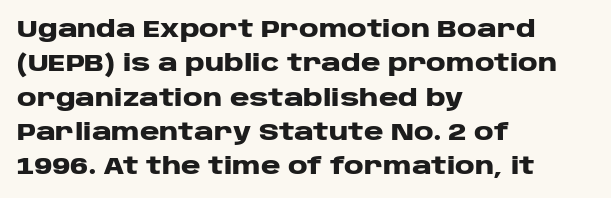
The passage shown is emphatically bold. The space directly below the letters is spotless. Italic? Not at all — the glyphs are vertical. The block of text has a typical density, with ordinary space between rows.
